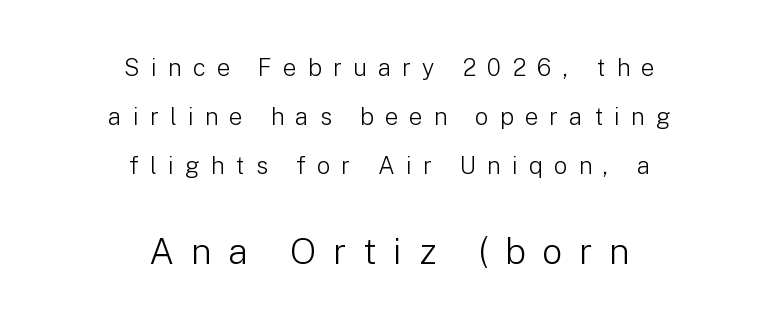
Unlike italic type, these characters show no tilt at all. The passage shown has open, widely tracked lettering throughout. The space between consecutive lines is lavish. Underline: absent.
